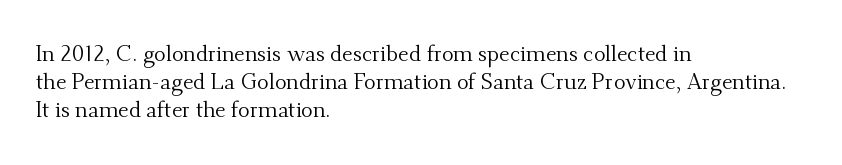
Normally led — the rows are evenly, conventionally spaced. Underlining? Definitely not there. The axis of the letterforms is exactly vertical. The passage is arranged the way most books set body copy — flush left. Default kerning and tracking; the words read as compact shapes.
